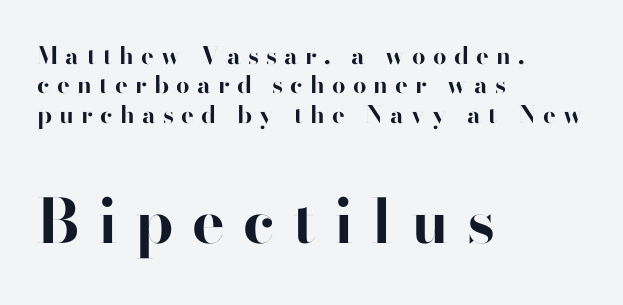
{"serif": "no", "italic": "no", "bold": "yes", "weight": "bold", "width": "normal", "stroke_contrast": "high", "x_height": "small", "monospaced": "no", "underline": "no", "align": "left", "line_spacing_ratio": 1.22, "letter_spacing": "wide", "letter_spacing_em": 0.3, "larger_block": "second", "size_ratio": 2.54, "glyph_px": 61}
